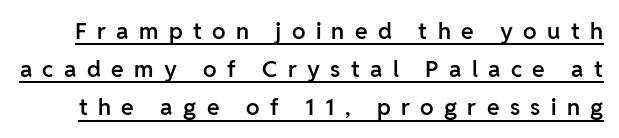
Q: Is the text bold? A: Semi-bold.
Q: Is the text italic (slanted)? A: No, it is upright.
Q: Is the text underlined? A: Yes.
Q: Is the spacing between letters normal or unusually wide? A: Unusually wide.
Q: Is the spacing between lines tight, normal or loose? A: Normal.
